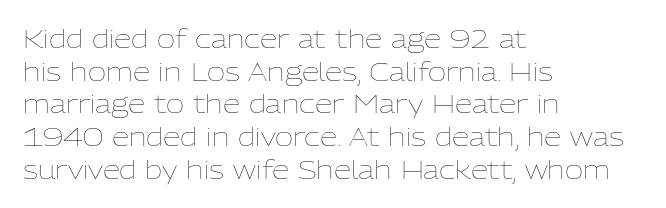
The image shows 25 px text type, upright; set left-aligned, normal line spacing (1.31x), normal letter spacing, not underlined.
